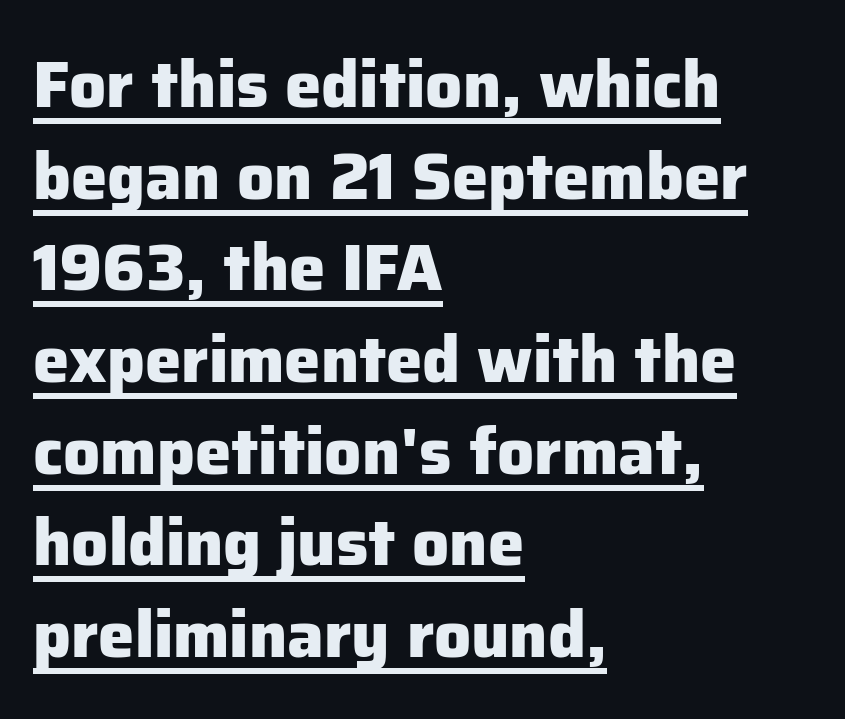
Q: Is the text bold? A: Yes.
Q: Is the text italic (slanted)? A: No, it is upright.
Q: Is the typeface a serif or a sans-serif typeface? A: Sans-serif.
Q: Is the text underlined? A: Yes.
Q: How is the paragraph aligned? A: Left-aligned.
Q: Is the spacing between letters normal or unusually wide? A: Normal.
Q: Is the spacing between lines tight, normal or loose? A: Normal.
Q: Width (condensed, normal, or wide)? A: Normal.
Q: Stroke contrast? A: Low.
Q: x-height? A: Medium.
Q: Monospaced? A: No.
